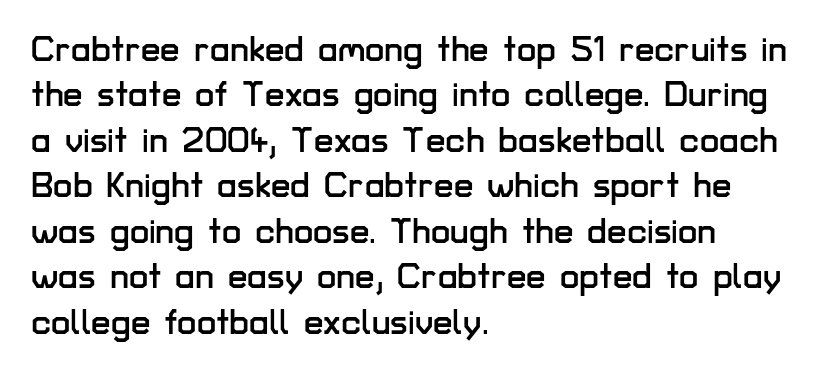
{"serif": "no", "italic": "no", "width": "normal", "stroke_contrast": "low", "x_height": "medium", "monospaced": "no", "underline": "no", "align": "left", "line_spacing": "normal", "line_spacing_ratio": 1.3, "letter_spacing": "normal", "letter_spacing_em": 0.0, "glyph_px": 35}
